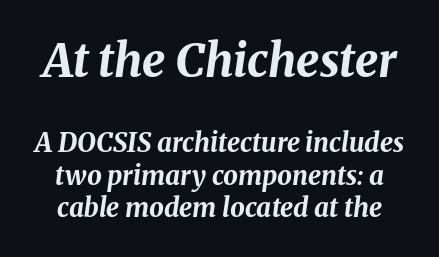
The letterforms sit shoulder to shoulder at normal distance. Thick stems and heavy bowls — unmistakably bold. Decoration check: the copy has no underline. This sample uses an oblique cut, with every glyph tilted off the vertical. Leading matches the norm, producing a regular column. Spacing verdict: proportional, widths tailored to each character.
